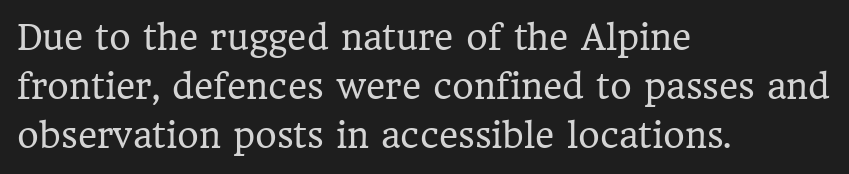
{"serif": "yes", "italic": "no", "bold": "no", "weight": "regular", "width": "normal", "stroke_contrast": "low", "x_height": "medium", "monospaced": "no", "underline": "no", "align": "left", "line_spacing": "normal", "line_spacing_ratio": 1.48, "letter_spacing": "normal", "letter_spacing_em": 0.0, "glyph_px": 33}
